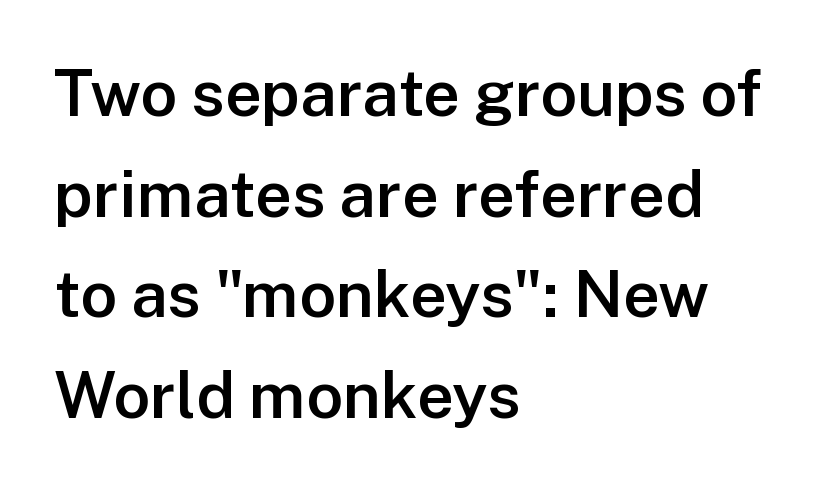
The image shows 65 px semibold sans-serif type, upright; set left-aligned, normal line spacing (1.55x), normal letter spacing, not underlined; low stroke contrast and a medium x-height.
